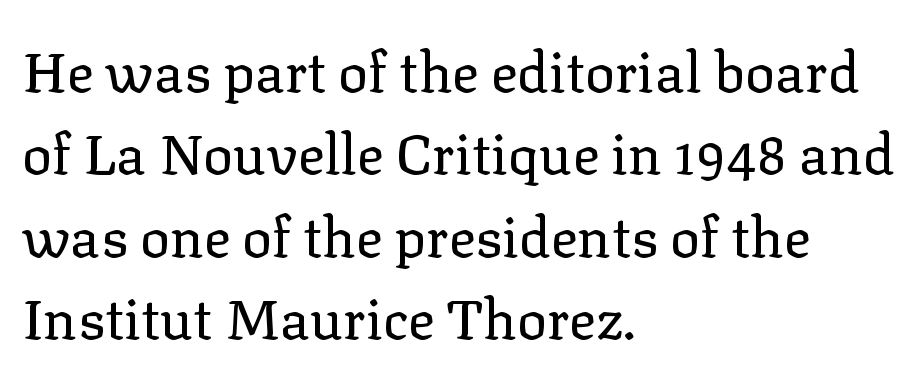
The image shows 56 px regular-weight serif type, upright; set left-aligned, normal line spacing (1.47x), normal letter spacing, not underlined; low stroke contrast and a medium x-height.
